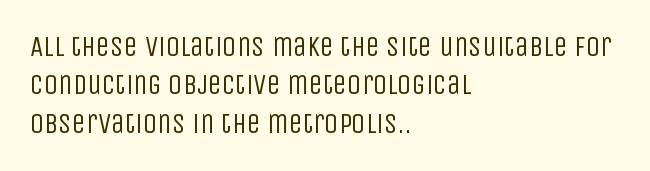
Q: Is the text bold? A: No.
Q: Is the text italic (slanted)? A: No, it is upright.
Q: Is the typeface a serif or a sans-serif typeface? A: Sans-serif.
Q: Is the text underlined? A: No.
Q: How is the paragraph aligned? A: Left-aligned.
Q: Is the spacing between letters normal or unusually wide? A: Normal.
Q: Is the spacing between lines tight, normal or loose? A: Normal.
Q: Width (condensed, normal, or wide)? A: Condensed.
Q: Stroke contrast? A: Low.
Q: x-height? A: Large.
Q: Monospaced? A: No.
